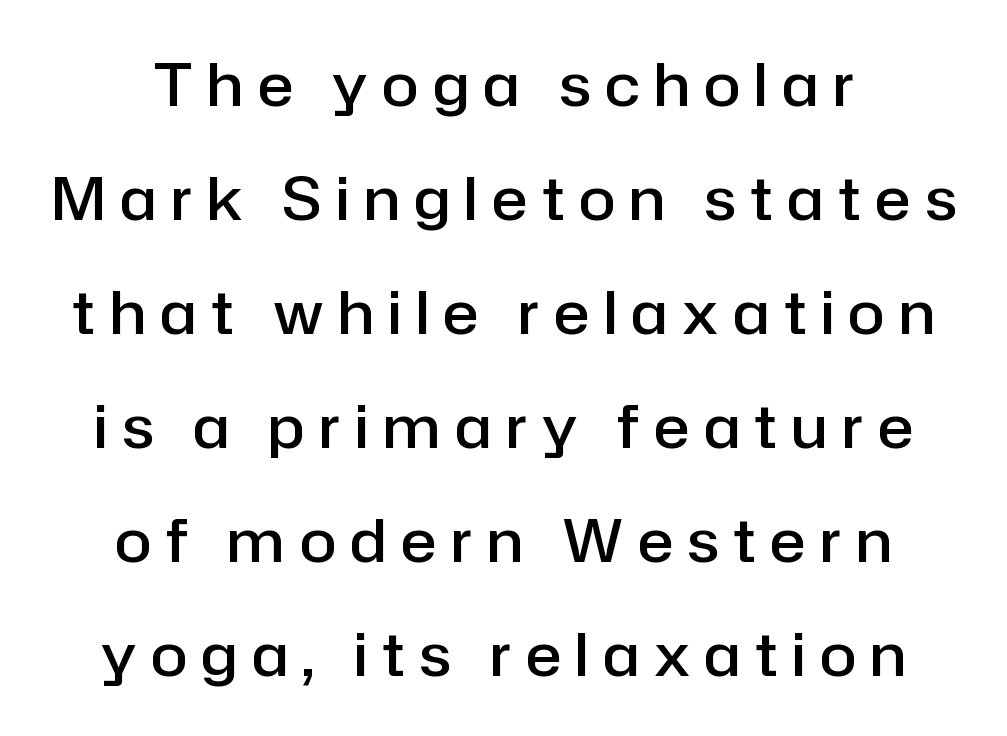
{"serif": "no", "italic": "no", "bold": "semi", "weight": "semibold", "width": "normal", "stroke_contrast": "low", "x_height": "medium", "monospaced": "no", "underline": "no", "align": "center", "line_spacing": "loose", "line_spacing_ratio": 1.9, "letter_spacing": "wide", "letter_spacing_em": 0.24, "glyph_px": 60}
